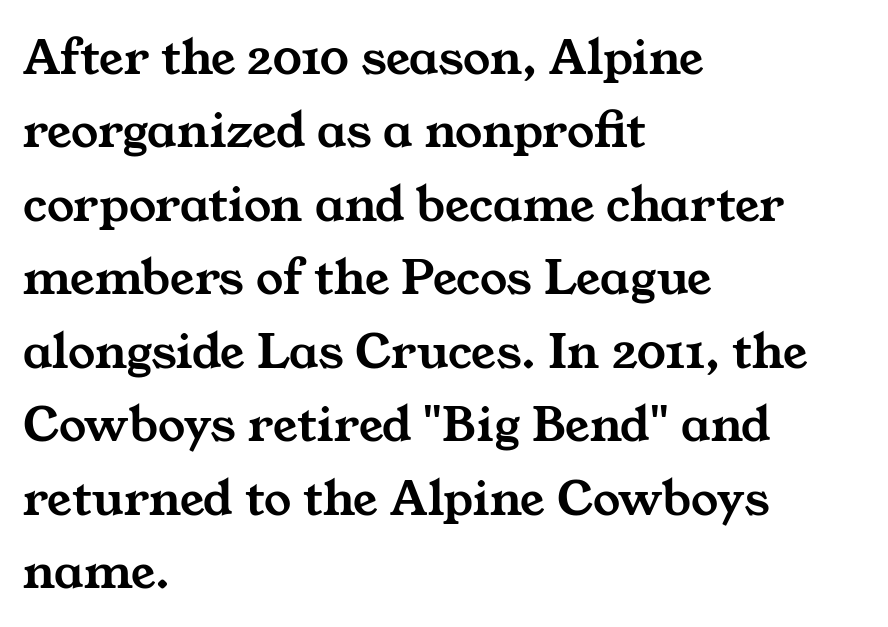
Anything drawn beneath the words? Only blank space. Leading matches the norm, producing a regular column. A student would call this left alignment; a typographer would say flush left, rag right. Look at the tracking — it's just the regular setting, nothing added.
